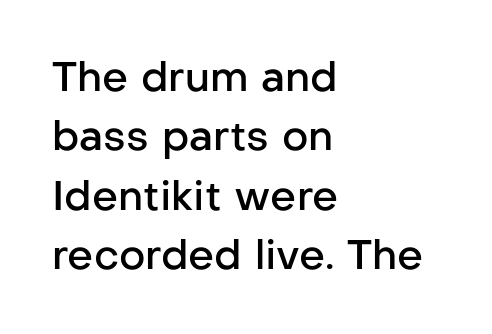
The image shows 41 px semibold sans-serif type, upright; set left-aligned, normal line spacing (1.45x), normal letter spacing, not underlined; low stroke contrast and a medium x-height.
